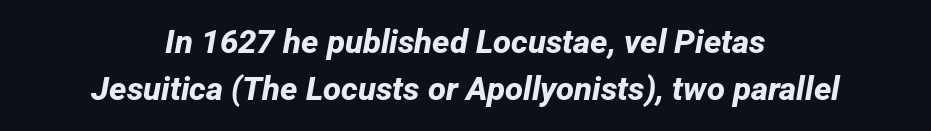
This rendering employs a face without finishing strokes, i.e., a sans-serif. Each new line begins a customary step beneath the previous one. The text block is weighted toward neither margin, spreading evenly from the middle. Lines of text with bare space underneath.
